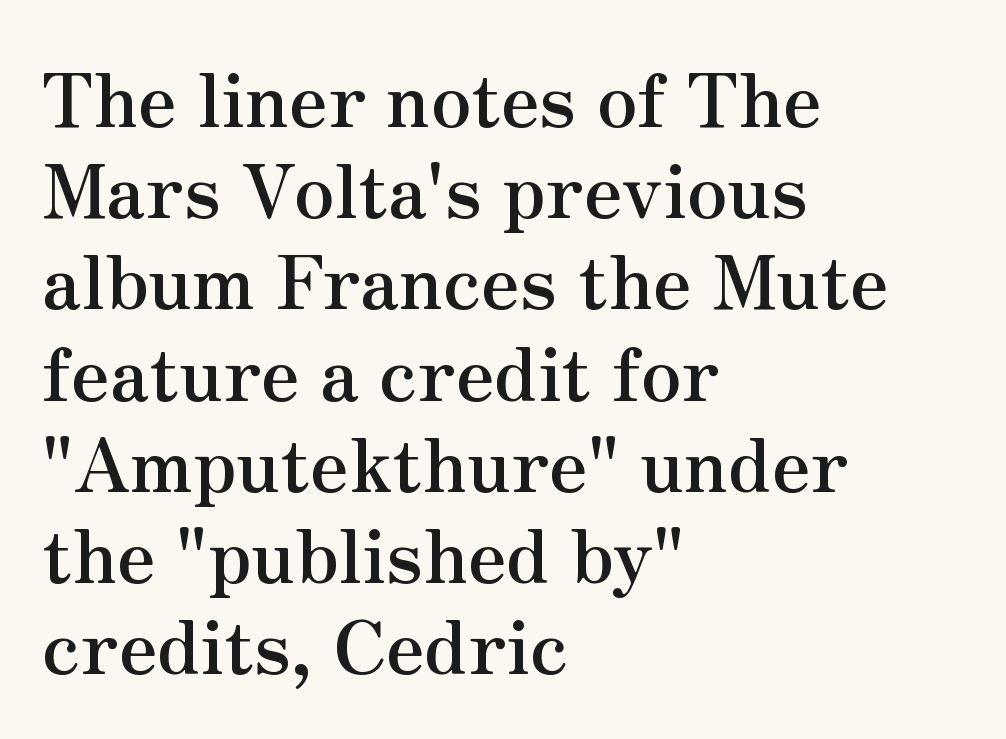
{"serif": "yes", "italic": "no", "bold": "yes", "weight": "semibold", "width": "normal", "stroke_contrast": "medium", "x_height": "small", "monospaced": "no", "underline": "no", "align": "left", "line_spacing": "normal", "line_spacing_ratio": 1.25, "letter_spacing": "normal", "letter_spacing_em": 0.0, "glyph_px": 73}
